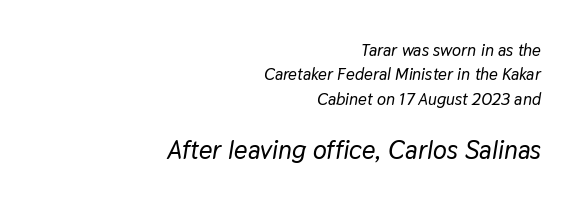
The image shows 26 px text type, italic (leaning right); set right-aligned, normal line spacing (1.43x), normal letter spacing, not underlined; the second (bottom) block is 1.53x larger.
